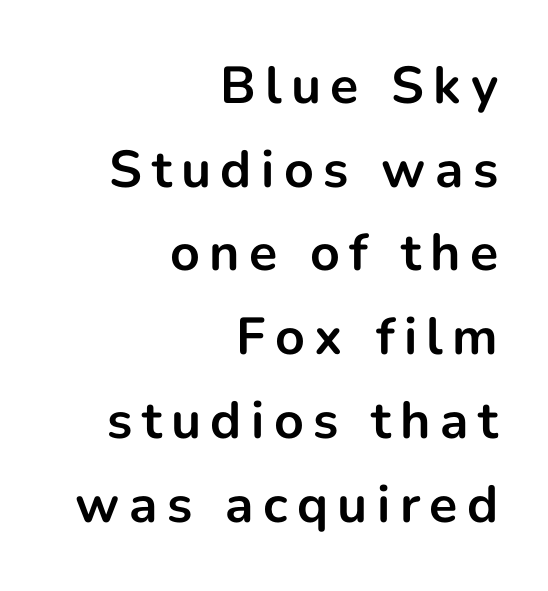
{"serif": "no", "italic": "no", "bold": "yes", "weight": "bold", "width": "normal", "stroke_contrast": "low", "x_height": "medium", "monospaced": "no", "underline": "no", "align": "right", "line_spacing": "normal", "line_spacing_ratio": 1.61, "glyph_px": 52}
